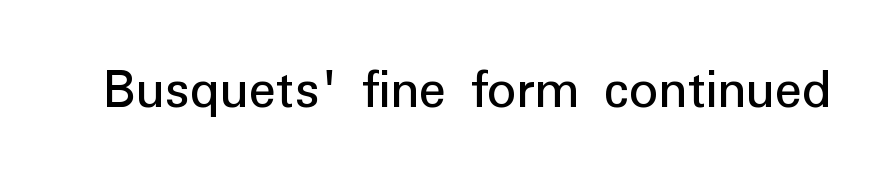
The image shows 57 px sans-serif type, upright; set normal letter spacing, not underlined; low stroke contrast and a medium x-height.
